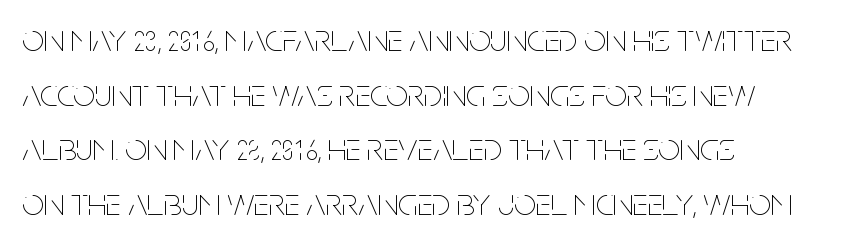
The image shows 39 px thin, condensed type, upright; set left-aligned, normal line spacing (1.4x), normal letter spacing, not underlined; low stroke contrast and a large x-height.
